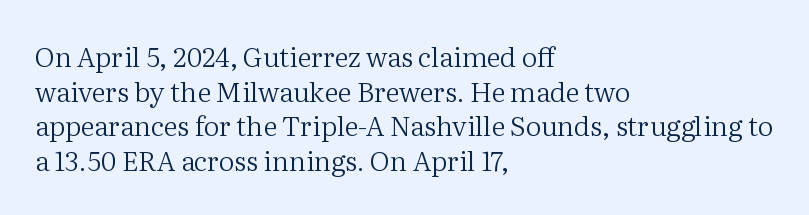
{"italic": "no", "bold": "no", "underline": "no", "align": "left", "line_spacing": "normal", "line_spacing_ratio": 1.28, "letter_spacing": "normal", "letter_spacing_em": 0.0, "glyph_px": 27}
